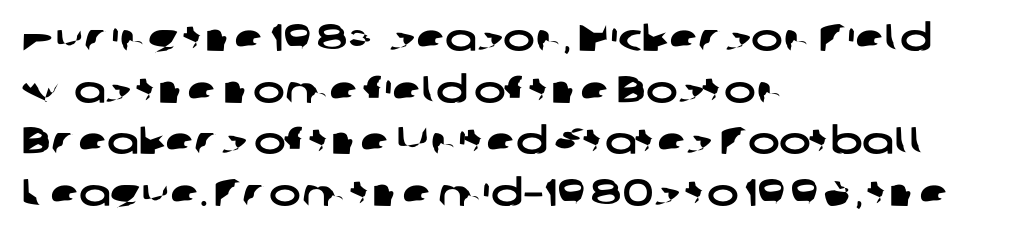
{"serif": "no", "width": "wide", "stroke_contrast": "low", "x_height": "medium", "monospaced": "no", "underline": "no", "align": "left", "line_spacing": "normal", "line_spacing_ratio": 1.36, "letter_spacing": "normal", "letter_spacing_em": 0.0, "glyph_px": 38}
